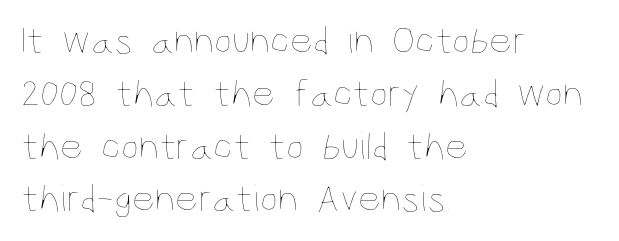
{"italic": "no", "bold": "no", "weight": "thin", "width": "condensed", "stroke_contrast": "low", "x_height": "large", "monospaced": "no", "underline": "no", "align": "left", "line_spacing": "normal", "line_spacing_ratio": 1.32, "letter_spacing": "normal", "letter_spacing_em": 0.0, "glyph_px": 40}
